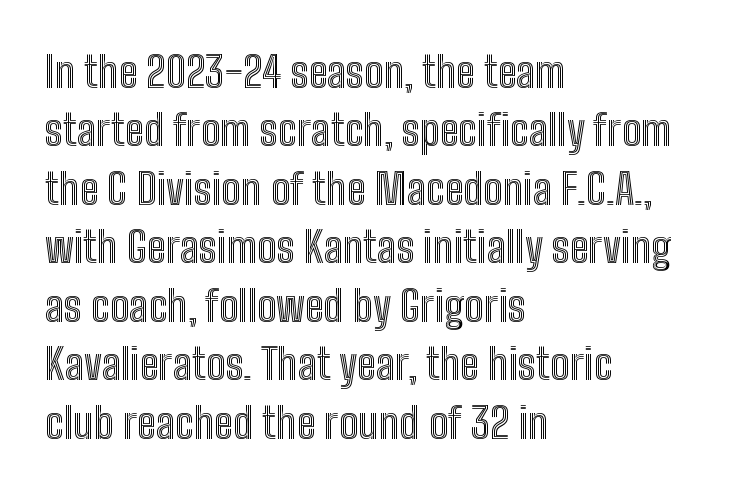
{"italic": "no", "width": "condensed", "x_height": "medium", "monospaced": "no", "underline": "no", "align": "left", "line_spacing": "normal", "line_spacing_ratio": 1.36, "letter_spacing": "normal", "letter_spacing_em": 0.0, "glyph_px": 43}
